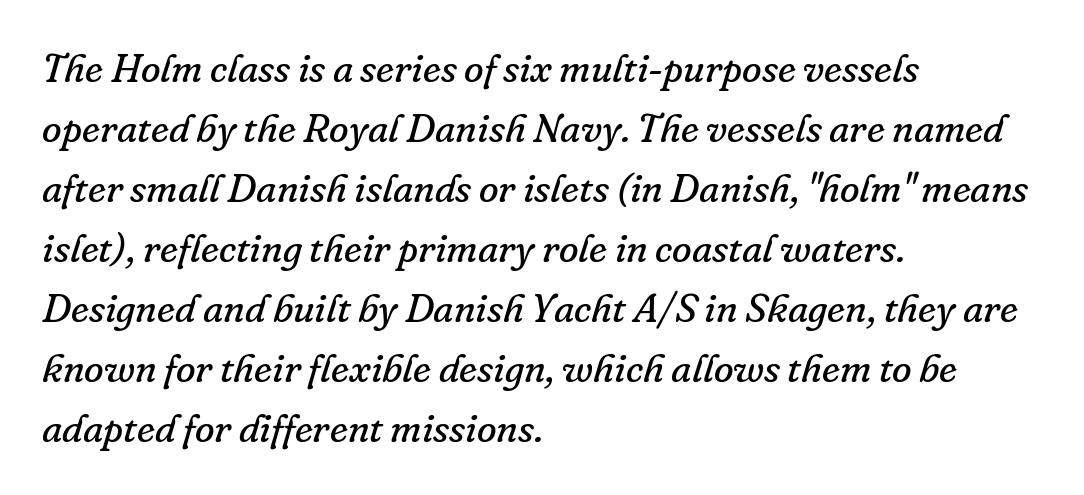
The image shows 40 px regular-weight serif type, italic (leaning right); set left-aligned, normal line spacing (1.5x), normal letter spacing, not underlined; low stroke contrast and a small x-height.
